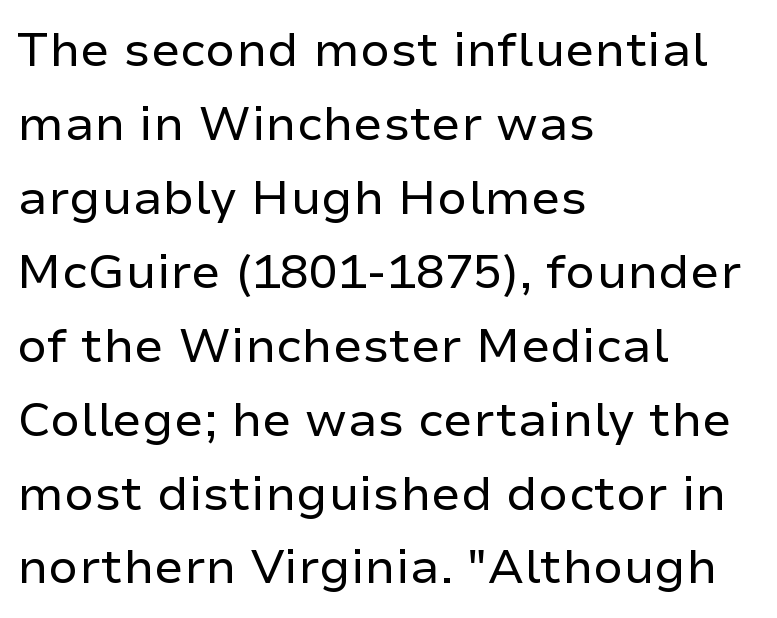
{"serif": "no", "italic": "no", "bold": "no", "weight": "regular", "width": "normal", "stroke_contrast": "low", "x_height": "medium", "monospaced": "no", "underline": "no", "align": "left", "line_spacing": "normal", "line_spacing_ratio": 1.54, "letter_spacing": "normal", "letter_spacing_em": 0.0, "glyph_px": 48}
